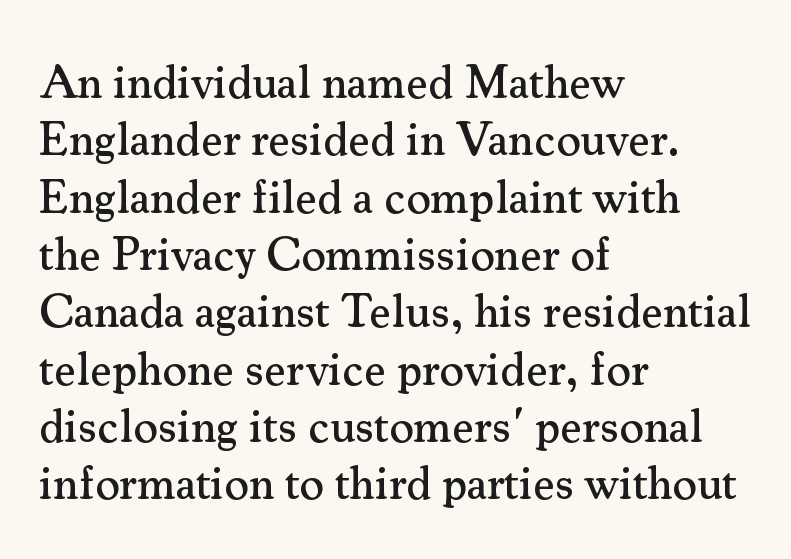
Q: Is the text italic (slanted)? A: No, it is upright.
Q: Is the typeface a serif or a sans-serif typeface? A: Serif.
Q: Is the text underlined? A: No.
Q: How is the paragraph aligned? A: Left-aligned.
Q: Is the spacing between letters normal or unusually wide? A: Normal.
Q: Width (condensed, normal, or wide)? A: Normal.
Q: Stroke contrast? A: Medium.
Q: x-height? A: Small.
Q: Monospaced? A: No.
